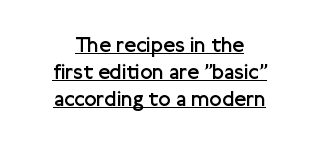
Designer's note — italics off, roman on. No letter is thick-stroked: the sample isn't bold. The lines are quadded center. Inter-character spacing is left at the font's built-in metrics. Somebody hit Ctrl+U on this one — the words are underlined.
